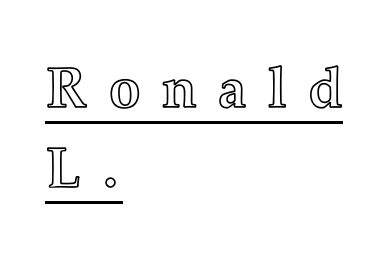
A typesetter would call this proportional, since set widths differ per character. Honestly, the row spacing looks completely unremarkable. Tall strokes in this sample are plumb rather than angled. The lettering is marked with a stroke running underneath it.
